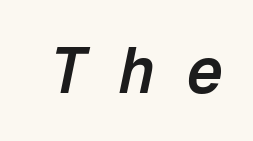
Display-style spreading of the glyphs; the letterfit is very open. This is the in-between weight designers call semibold or demi. The lettering tilts uniformly, giving the passage an italic look. The area under the type is left untouched. Think of a typewriter: that constant character pitch is what you see here.
